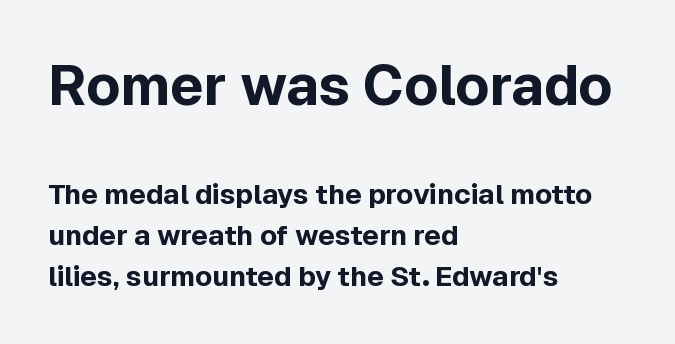
Q: Is the text bold? A: Yes.
Q: Is the text italic (slanted)? A: No, it is upright.
Q: Is the typeface a serif or a sans-serif typeface? A: Sans-serif.
Q: Is the text underlined? A: No.
Q: How is the paragraph aligned? A: Left-aligned.
Q: Is the spacing between letters normal or unusually wide? A: Normal.
Q: Is the spacing between lines tight, normal or loose? A: Normal.
Q: Which block of text is set in a larger size, the first (top) or the second (bottom)? A: The first (top) one.
Q: Width (condensed, normal, or wide)? A: Normal.
Q: x-height? A: Medium.
Q: Monospaced? A: No.
